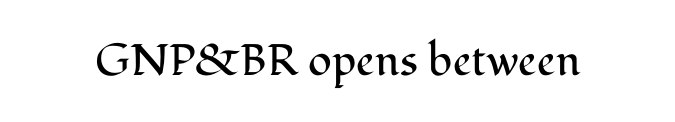
Designer's note — italics off, roman on. Is this a sans? No — the strokes have serifs. Quick note: underline off. This sample uses plain, unmodified letter spacing. Is this a fixed-width face? No — the glyphs have proportional, varying widths.
